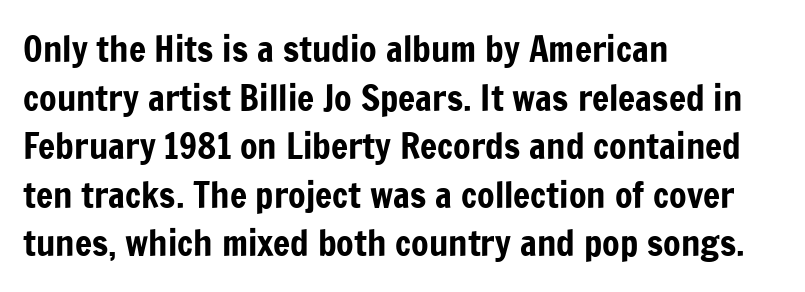
Q: Is the text italic (slanted)? A: No, it is upright.
Q: Is the typeface a serif or a sans-serif typeface? A: Sans-serif.
Q: Is the text underlined? A: No.
Q: How is the paragraph aligned? A: Left-aligned.
Q: Is the spacing between letters normal or unusually wide? A: Normal.
Q: Is the spacing between lines tight, normal or loose? A: Normal.
Q: Width (condensed, normal, or wide)? A: Condensed.
Q: Stroke contrast? A: Low.
Q: x-height? A: Medium.
Q: Monospaced? A: No.
